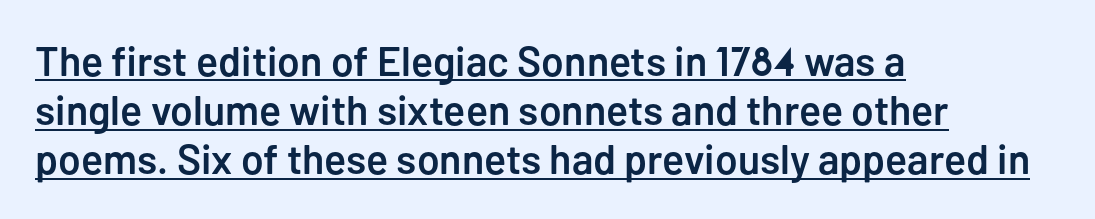
The image shows 41 px semibold sans-serif type, upright; set left-aligned, line spacing 1.2x, normal letter spacing, underlined; low stroke contrast and a medium x-height.
